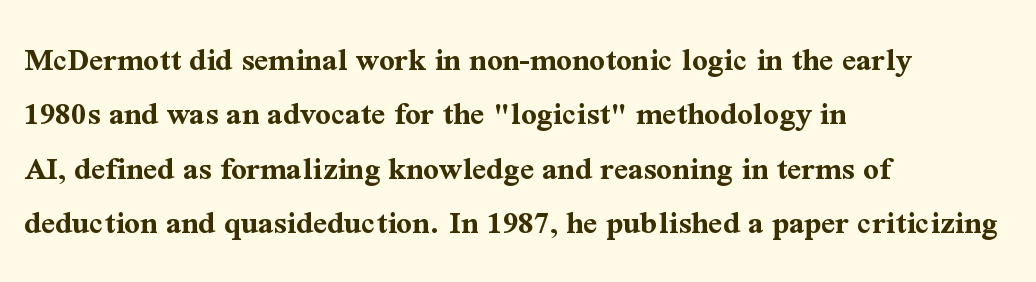
{"serif": "yes", "italic": "no", "bold": "yes", "weight": "bold", "width": "normal", "stroke_contrast": "medium", "x_height": "medium", "monospaced": "no", "underline": "no", "align": "left", "line_spacing": "normal", "line_spacing_ratio": 1.6, "letter_spacing": "normal", "letter_spacing_em": 0.0, "glyph_px": 34}
